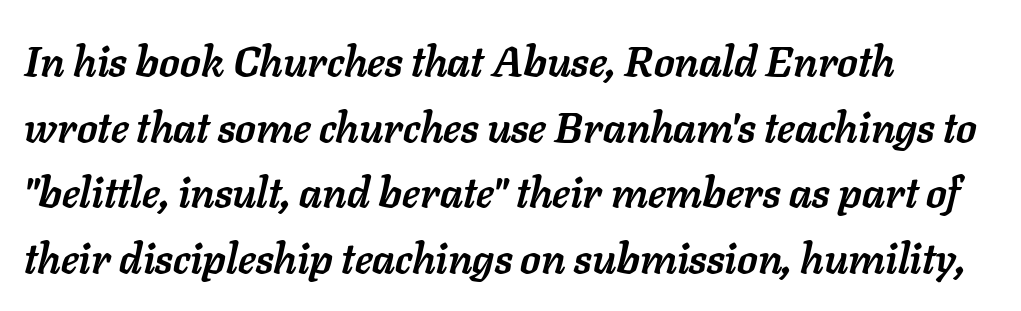
The image shows 42 px semibold type, italic (leaning right); set left-aligned, normal line spacing (1.56x), normal letter spacing, not underlined; low stroke contrast and a medium x-height.
